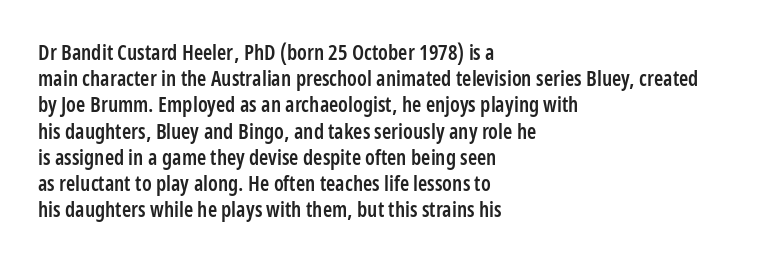
{"italic": "no", "bold": "semi", "underline": "no", "align": "left", "line_spacing": "normal", "line_spacing_ratio": 1.25, "letter_spacing": "normal", "letter_spacing_em": 0.0, "glyph_px": 21}
